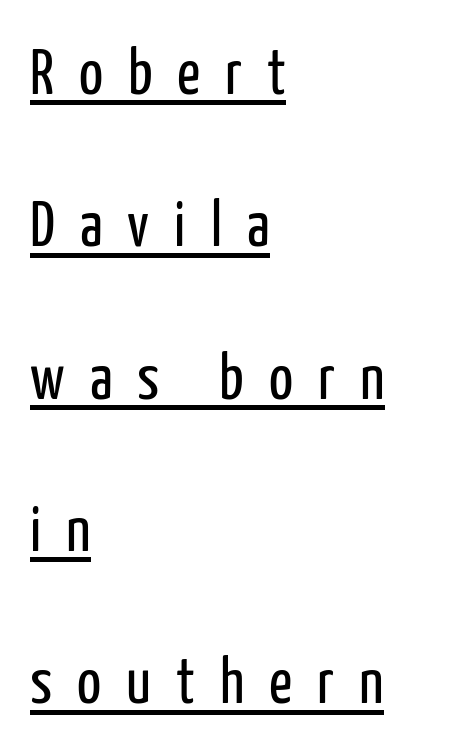
{"serif": "no", "italic": "no", "bold": "no", "weight": "regular", "width": "condensed", "stroke_contrast": "low", "x_height": "medium", "monospaced": "no", "underline": "yes", "align": "left", "line_spacing": "loose", "line_spacing_ratio": 2.38, "letter_spacing": "wide", "letter_spacing_em": 0.39, "glyph_px": 64}
